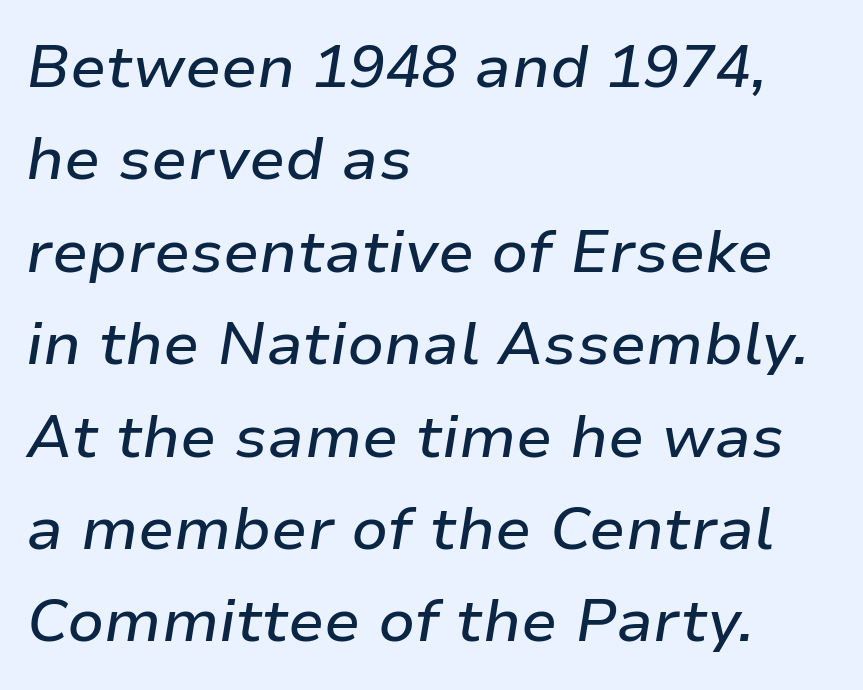
The image shows 60 px text type, italic (leaning right); set left-aligned, normal line spacing (1.54x), normal letter spacing, not underlined; low stroke contrast and a medium x-height.
